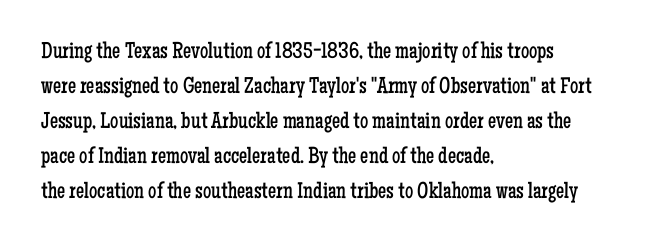
{"italic": "no", "bold": "no", "underline": "no", "align": "left", "line_spacing": "normal", "line_spacing_ratio": 1.52, "letter_spacing": "normal", "letter_spacing_em": 0.0, "glyph_px": 23}
